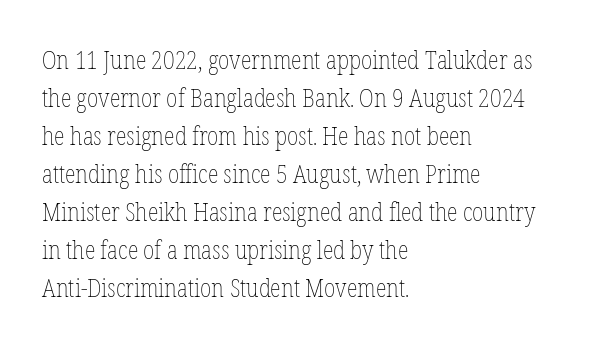
The image shows 25 px text type, upright; set left-aligned, normal line spacing (1.52x), normal letter spacing, not underlined.
